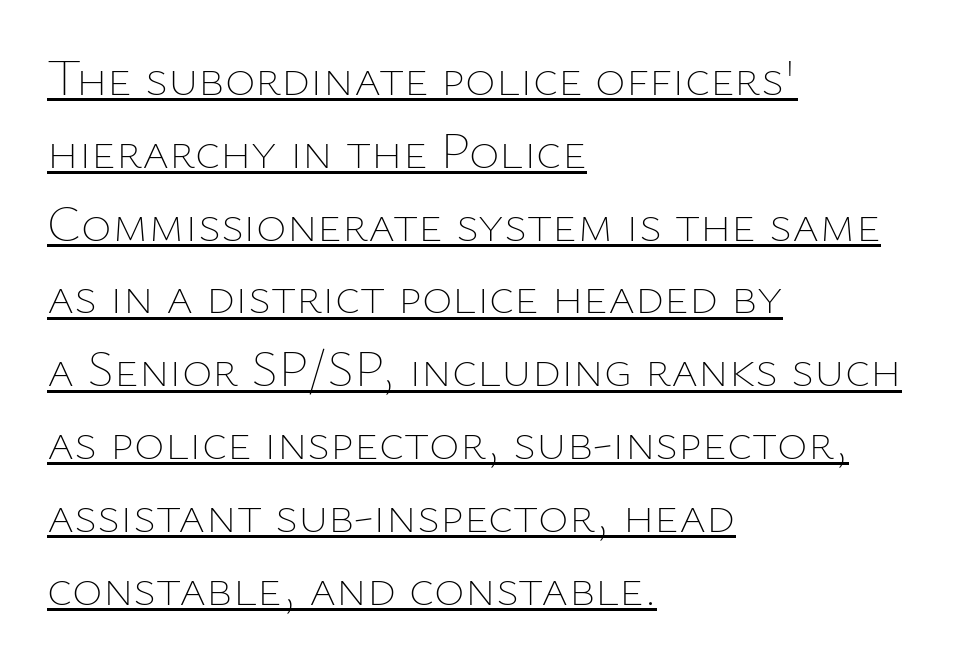
The image shows 52 px thin type, upright; set left-aligned, normal line spacing (1.4x), normal letter spacing, underlined; low stroke contrast and a medium x-height.
